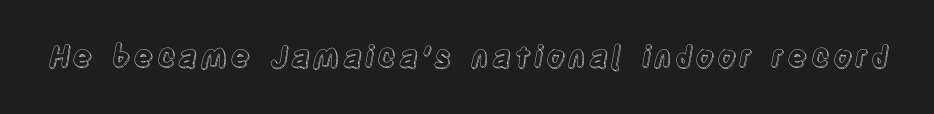
The image shows 29 px condensed type; set not underlined; a large x-height.
